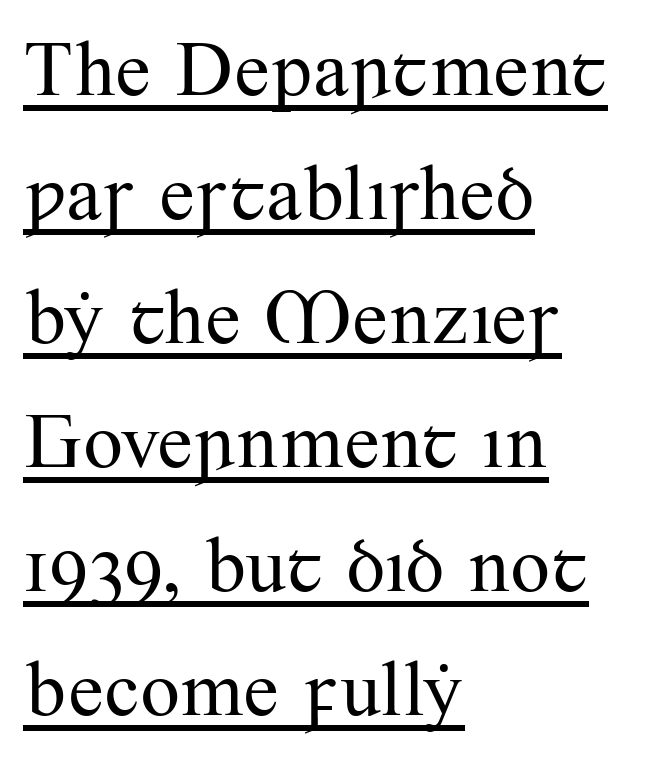
The image shows 79 px regular-weight serif type, upright; set left-aligned, normal line spacing (1.57x), normal letter spacing, underlined; medium stroke contrast and a small x-height.
